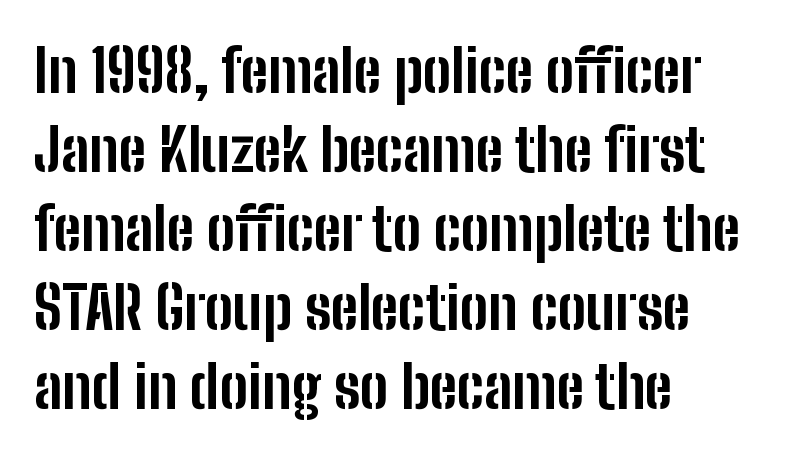
Think of a printed novel: that variable character pitch is what you see here. Reading down the block, your eye returns to a fixed left position each line. Only glyphs here, with clear space below each row. Is the letter spacing exaggerated? No — it looks like the ordinary default. I'd call this a sans setting — the letters go barefoot.
